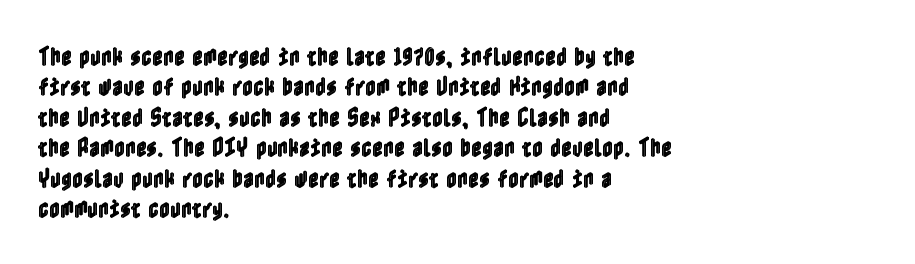
{"italic": "no", "underline": "no", "align": "left", "line_spacing": "normal", "line_spacing_ratio": 1.45, "letter_spacing": "normal", "letter_spacing_em": 0.0, "glyph_px": 21}
